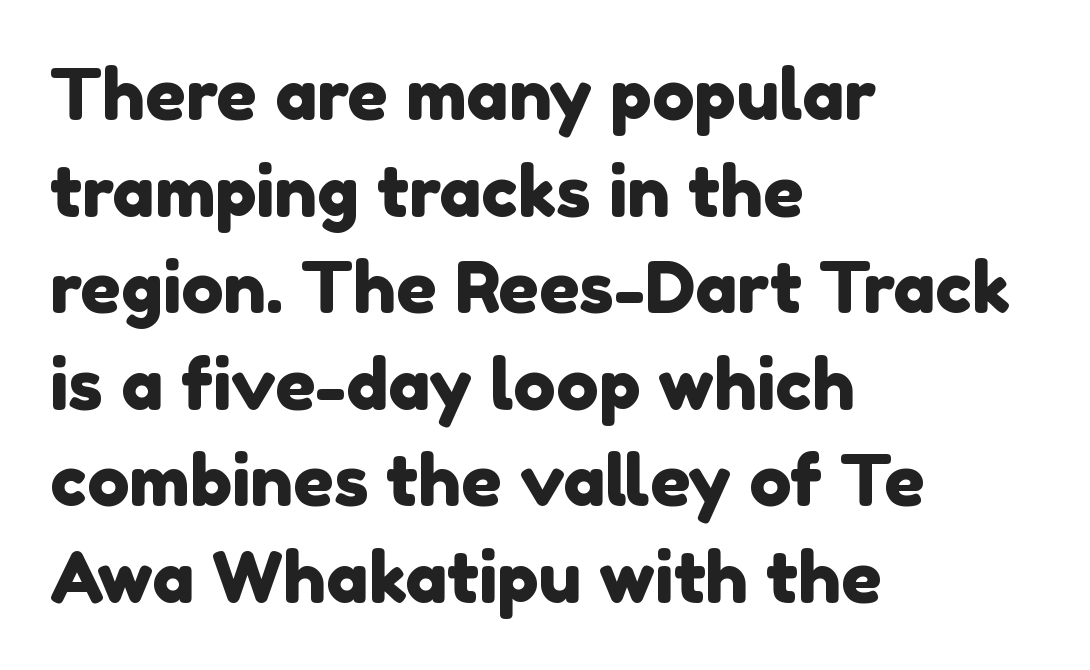
Proportional: the letters do not fall into vertical columns. Decoration check: the copy has no underline. Leading: standard. Horizontal alignment here is leftward, the default for most running prose.
